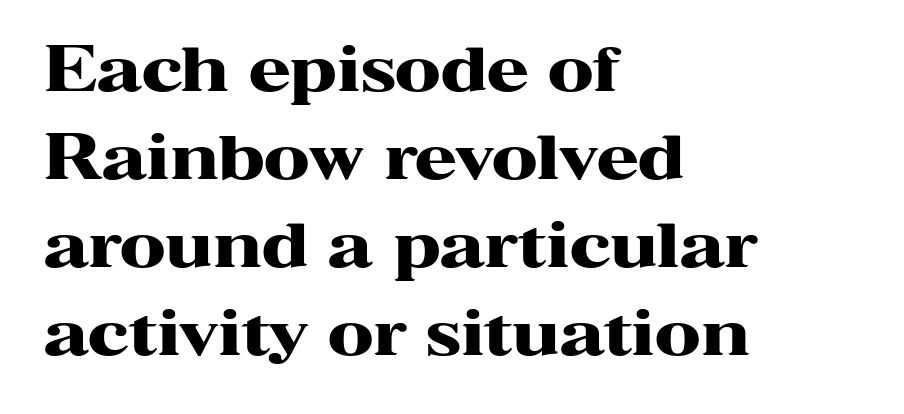
The image shows 61 px heavy, wide serif type, upright; set left-aligned, normal line spacing (1.44x), normal letter spacing, not underlined; high stroke contrast and a medium x-height.
